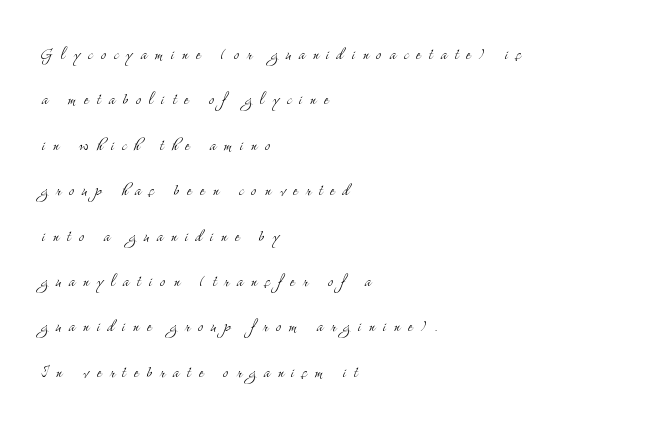
Q: Is the text bold? A: No.
Q: Is the text italic (slanted)? A: Yes.
Q: Is the text underlined? A: No.
Q: How is the paragraph aligned? A: Left-aligned.
Q: Is the spacing between letters normal or unusually wide? A: Unusually wide.
Q: Is the spacing between lines tight, normal or loose? A: Loose.
